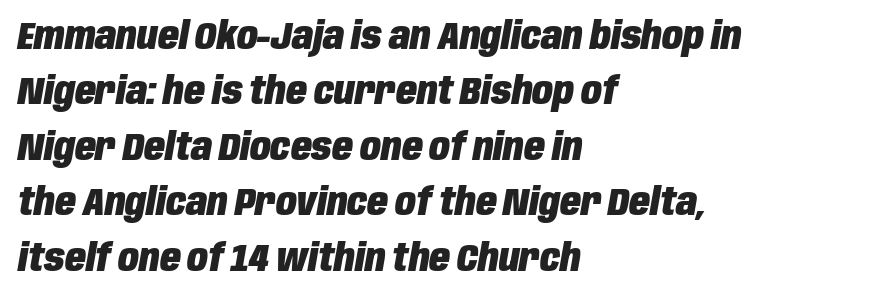
There is no visible air inserted between adjacent glyphs. Clear beneath every line of the passage. The line-height multiplier appears to be the usual default. Every letter is thick-stroked: bold, no question.
